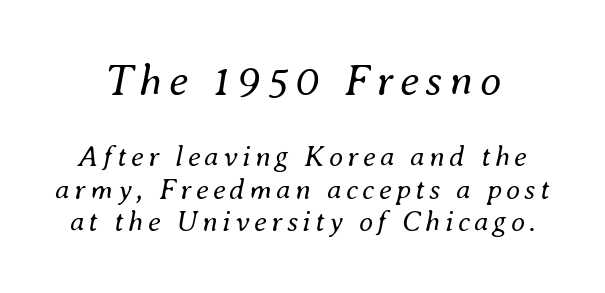
{"italic": "yes", "lean": "right", "slant_degrees": 8, "bold": "no", "weight": "regular", "width": "normal", "stroke_contrast": "medium", "x_height": "small", "monospaced": "no", "underline": "no", "line_spacing": "tight", "line_spacing_ratio": 1.13, "larger_block": "first", "size_ratio": 1.52, "glyph_px": 44}
